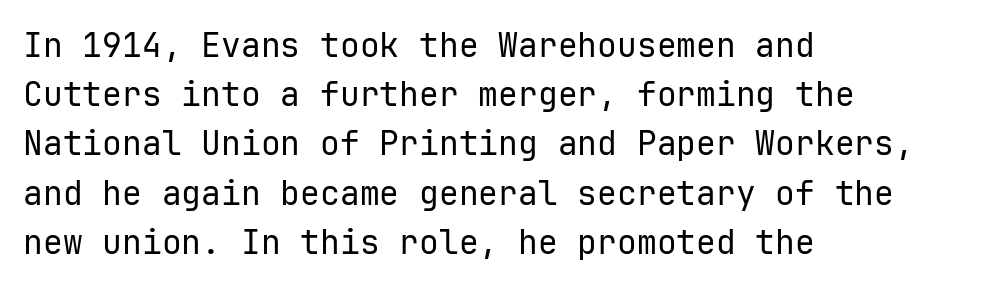
Q: Is the text bold? A: No.
Q: Is the text italic (slanted)? A: No, it is upright.
Q: Is the typeface a serif or a sans-serif typeface? A: Sans-serif.
Q: Is the text underlined? A: No.
Q: How is the paragraph aligned? A: Left-aligned.
Q: Is the spacing between letters normal or unusually wide? A: Normal.
Q: Is the spacing between lines tight, normal or loose? A: Normal.
Q: Width (condensed, normal, or wide)? A: Normal.
Q: Stroke contrast? A: Low.
Q: x-height? A: Medium.
Q: Monospaced? A: Yes.
